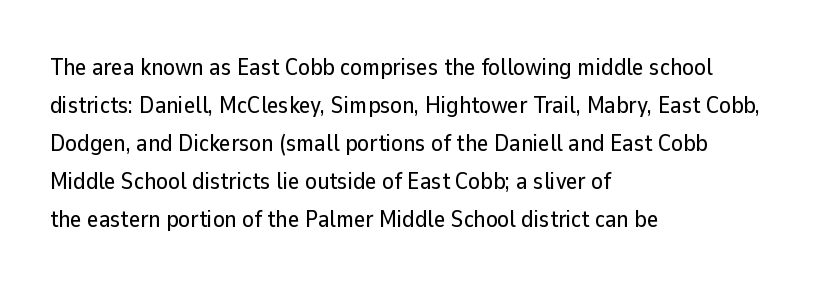
{"italic": "no", "underline": "no", "align": "left", "line_spacing": "normal", "line_spacing_ratio": 1.58, "letter_spacing": "normal", "letter_spacing_em": 0.0, "glyph_px": 24}
